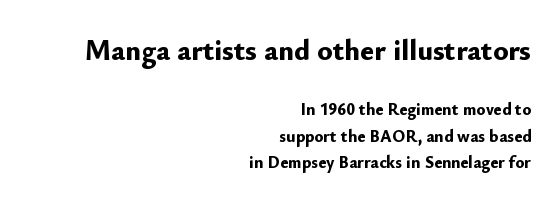
Q: Is the text bold? A: Yes.
Q: Is the text italic (slanted)? A: No, it is upright.
Q: Is the typeface a serif or a sans-serif typeface? A: Sans-serif.
Q: Is the text underlined? A: No.
Q: How is the paragraph aligned? A: Right-aligned.
Q: Is the spacing between letters normal or unusually wide? A: Normal.
Q: Is the spacing between lines tight, normal or loose? A: Normal.
Q: Which block of text is set in a larger size, the first (top) or the second (bottom)? A: The first (top) one.
Q: Width (condensed, normal, or wide)? A: Normal.
Q: Stroke contrast? A: Low.
Q: x-height? A: Small.
Q: Monospaced? A: No.
